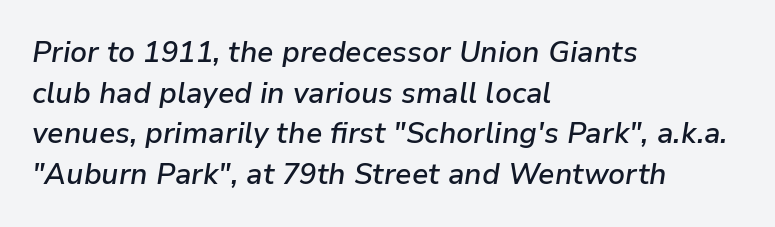
The image shows 29 px semibold type, italic (leaning right); set left-aligned, normal line spacing (1.4x), normal letter spacing, not underlined; low stroke contrast and a medium x-height.
